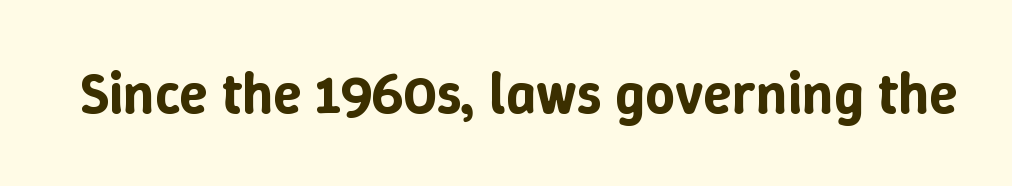
The image shows 58 px text type, upright; set normal letter spacing, not underlined; low stroke contrast and a medium x-height.
